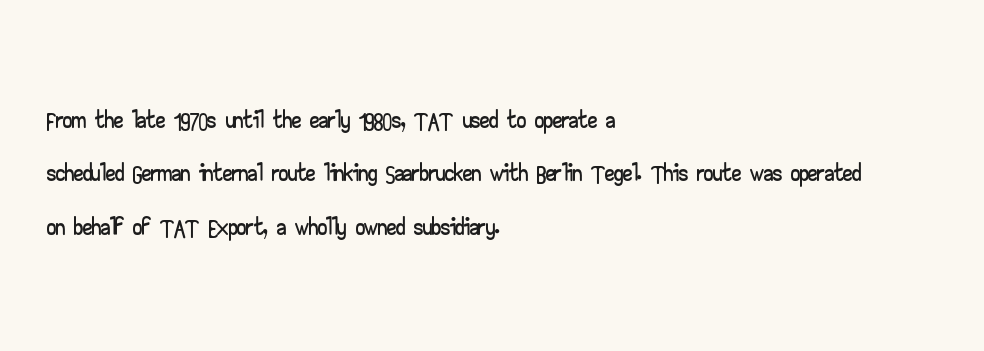
{"serif": "no", "italic": "no", "width": "wide", "stroke_contrast": "low", "x_height": "small", "monospaced": "no", "underline": "no", "align": "left", "line_spacing": "normal", "line_spacing_ratio": 1.44, "letter_spacing": "normal", "letter_spacing_em": 0.0, "glyph_px": 37}
